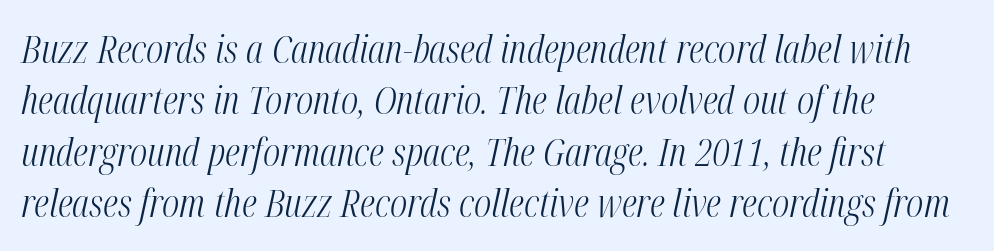
The image shows 39 px light, condensed type, italic (leaning right); set left-aligned, normal line spacing (1.32x), normal letter spacing, not underlined; medium stroke contrast and a medium x-height.
